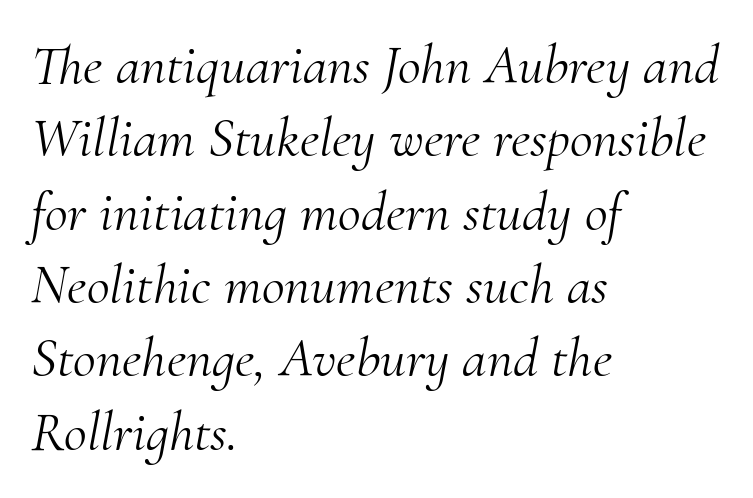
Q: Is the text bold? A: No.
Q: Is the text italic (slanted)? A: Yes, it leans right by about 10 degrees.
Q: Is the typeface a serif or a sans-serif typeface? A: Serif.
Q: Is the text underlined? A: No.
Q: How is the paragraph aligned? A: Left-aligned.
Q: Is the spacing between letters normal or unusually wide? A: Normal.
Q: Is the spacing between lines tight, normal or loose? A: Normal.
Q: Width (condensed, normal, or wide)? A: Normal.
Q: Stroke contrast? A: Medium.
Q: x-height? A: Small.
Q: Monospaced? A: No.
